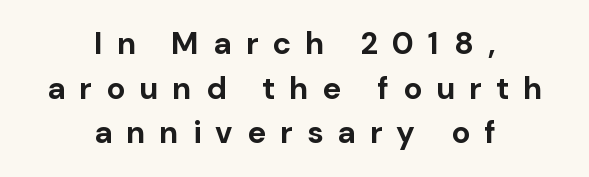
Q: Is the text bold? A: Yes.
Q: Is the text italic (slanted)? A: No, it is upright.
Q: Is the typeface a serif or a sans-serif typeface? A: Sans-serif.
Q: Is the text underlined? A: No.
Q: How is the paragraph aligned? A: Centered.
Q: Is the spacing between letters normal or unusually wide? A: Unusually wide.
Q: Is the spacing between lines tight, normal or loose? A: Normal.
Q: Width (condensed, normal, or wide)? A: Normal.
Q: Stroke contrast? A: Low.
Q: x-height? A: Medium.
Q: Monospaced? A: No.
